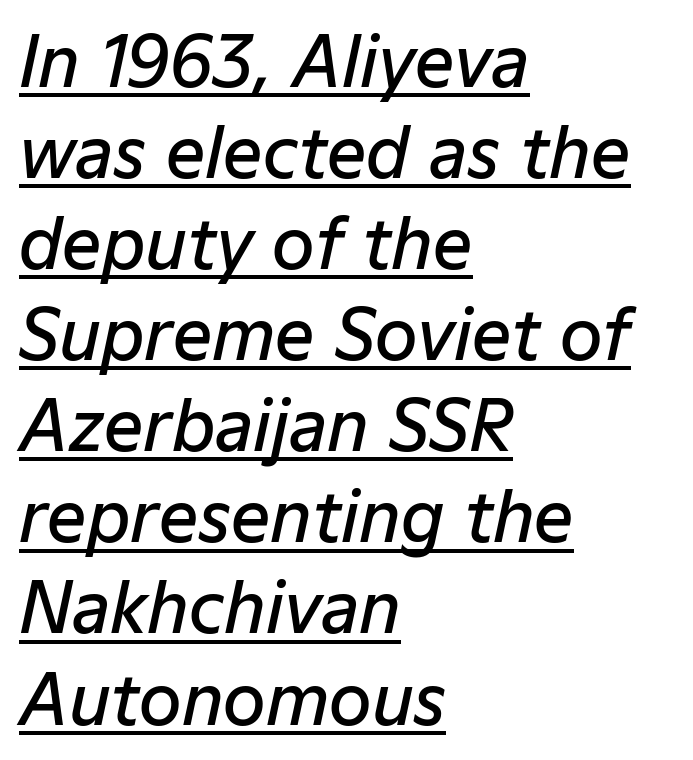
The image shows 69 px semibold type, italic (leaning right); set left-aligned, normal line spacing (1.32x), normal letter spacing, underlined; low stroke contrast and a medium x-height.
